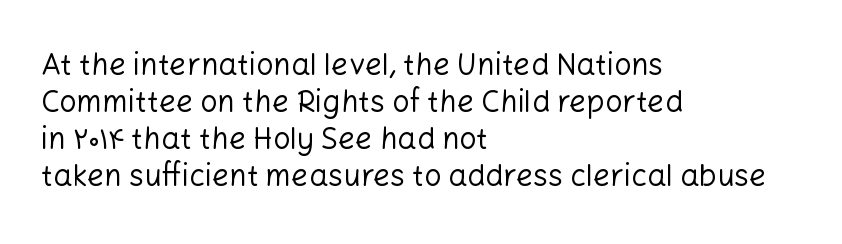
Q: Is the text bold? A: No.
Q: Is the text italic (slanted)? A: No, it is upright.
Q: Is the typeface a serif or a sans-serif typeface? A: Sans-serif.
Q: Is the text underlined? A: No.
Q: How is the paragraph aligned? A: Left-aligned.
Q: Is the spacing between letters normal or unusually wide? A: Normal.
Q: Width (condensed, normal, or wide)? A: Normal.
Q: Stroke contrast? A: Low.
Q: x-height? A: Medium.
Q: Monospaced? A: No.
